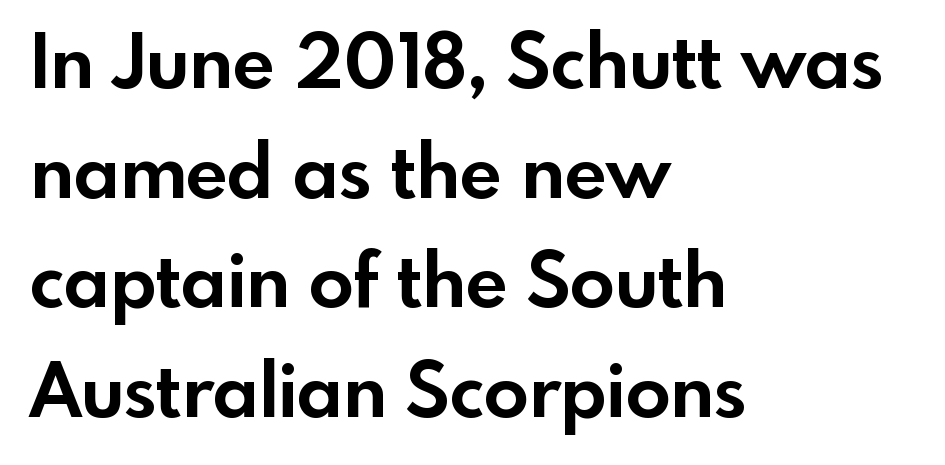
The image shows 74 px bold sans-serif type, upright; set left-aligned, normal line spacing (1.48x), normal letter spacing, not underlined; a small x-height.
